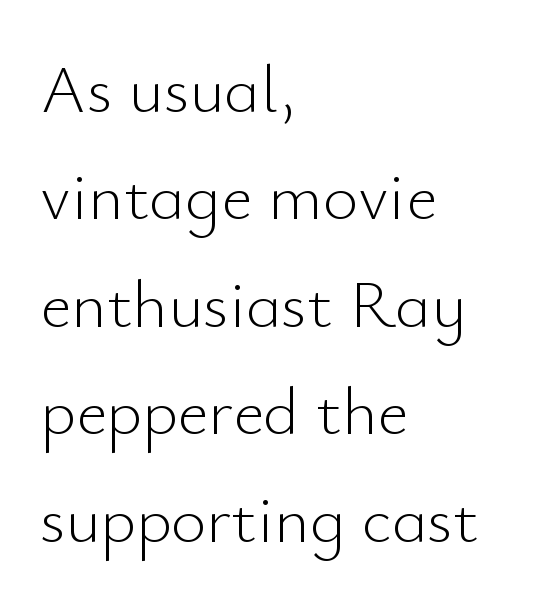
The image shows 68 px light sans-serif type, upright; set left-aligned, normal line spacing (1.58x), normal letter spacing, not underlined; low stroke contrast and a small x-height.
